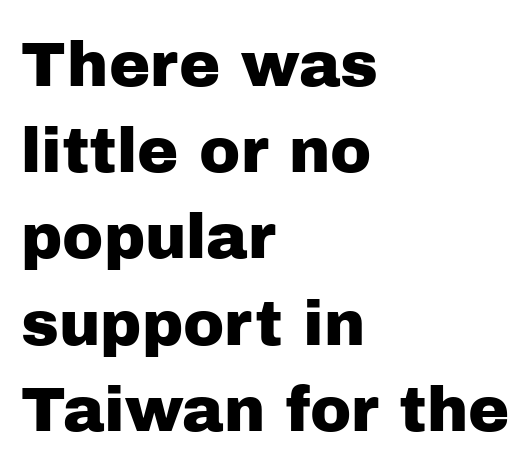
Q: Is the text italic (slanted)? A: No, it is upright.
Q: Is the typeface a serif or a sans-serif typeface? A: Sans-serif.
Q: Is the text underlined? A: No.
Q: How is the paragraph aligned? A: Left-aligned.
Q: Is the spacing between letters normal or unusually wide? A: Normal.
Q: Is the spacing between lines tight, normal or loose? A: Normal.
Q: Width (condensed, normal, or wide)? A: Normal.
Q: Stroke contrast? A: Low.
Q: x-height? A: Medium.
Q: Monospaced? A: No.
